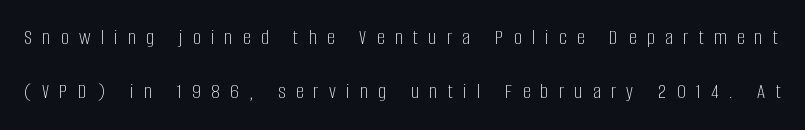
The image shows 22 px text type, upright; set loose line spacing (2.46x), unusually wide letter spacing (+0.47 em), not underlined.
